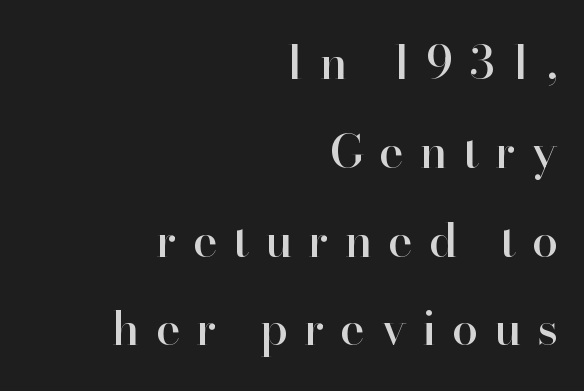
The image shows 47 px serif type, upright; set right-aligned, line spacing 1.89x, unusually wide letter spacing (+0.33 em), not underlined; high stroke contrast and a small x-height.
